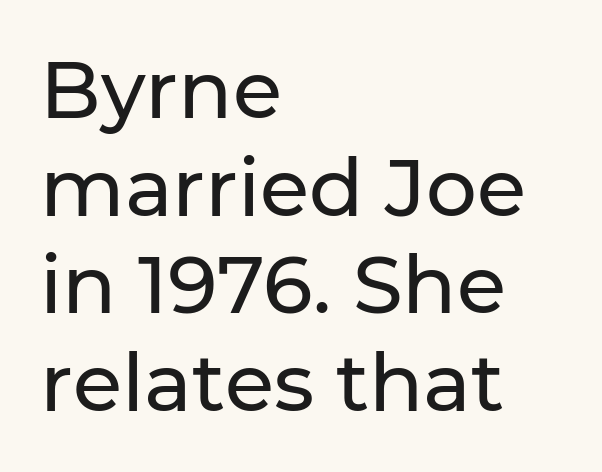
Type without underlining. A student would call this left alignment; a typographer would say flush left, rag right. The letters carry no serifs — their stems end cleanly without finishing strokes. The letters stand upright; this is a roman face. You could not count columns in this text — the font is proportionally spaced.
